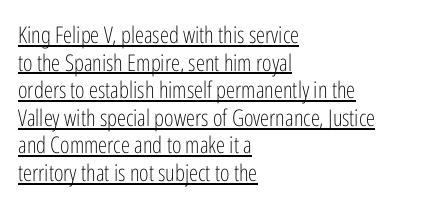
{"italic": "no", "bold": "no", "underline": "yes", "align": "left", "line_spacing_ratio": 1.2, "letter_spacing": "normal", "letter_spacing_em": 0.0, "glyph_px": 23}
